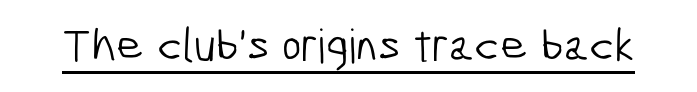
Q: Is the text bold? A: No.
Q: Is the typeface a serif or a sans-serif typeface? A: Sans-serif.
Q: Is the text underlined? A: Yes.
Q: Is the spacing between letters normal or unusually wide? A: Normal.
Q: Width (condensed, normal, or wide)? A: Condensed.
Q: Stroke contrast? A: Low.
Q: x-height? A: Medium.
Q: Monospaced? A: No.
